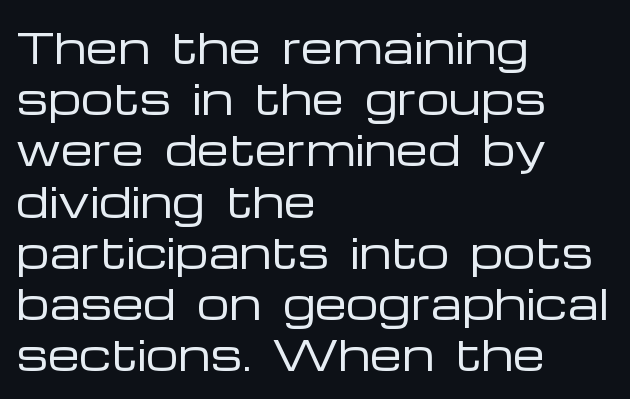
Q: Is the text bold? A: No.
Q: Is the text italic (slanted)? A: No, it is upright.
Q: Is the typeface a serif or a sans-serif typeface? A: Sans-serif.
Q: Is the text underlined? A: No.
Q: How is the paragraph aligned? A: Left-aligned.
Q: Is the spacing between letters normal or unusually wide? A: Normal.
Q: Is the spacing between lines tight, normal or loose? A: Normal.
Q: Width (condensed, normal, or wide)? A: Wide.
Q: Stroke contrast? A: Low.
Q: x-height? A: Medium.
Q: Monospaced? A: No.
